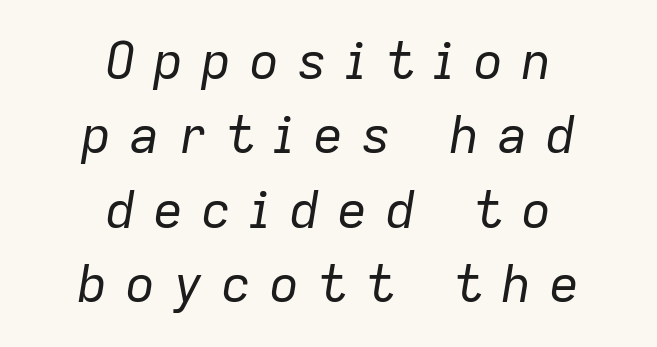
Q: Is the text bold? A: No.
Q: Is the text italic (slanted)? A: Yes, it leans right by about 9 degrees.
Q: Is the text underlined? A: No.
Q: How is the paragraph aligned? A: Centered.
Q: Is the spacing between letters normal or unusually wide? A: Unusually wide.
Q: Is the spacing between lines tight, normal or loose? A: Normal.
Q: Width (condensed, normal, or wide)? A: Normal.
Q: Stroke contrast? A: Low.
Q: x-height? A: Medium.
Q: Monospaced? A: No.
